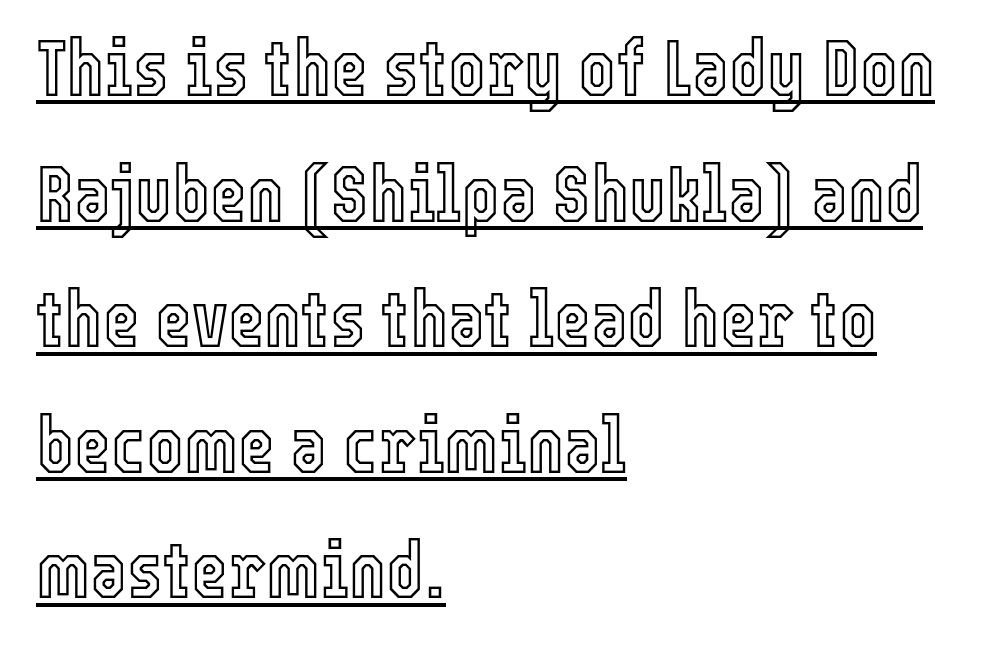
Posture: straight, roman, zero tilt. The face used here is rendered with its standard letterfit. Varying glyph widths throughout — classic text-font behaviour. The compositor pushed each line to the left boundary. Caption: lettering with a line underneath.
